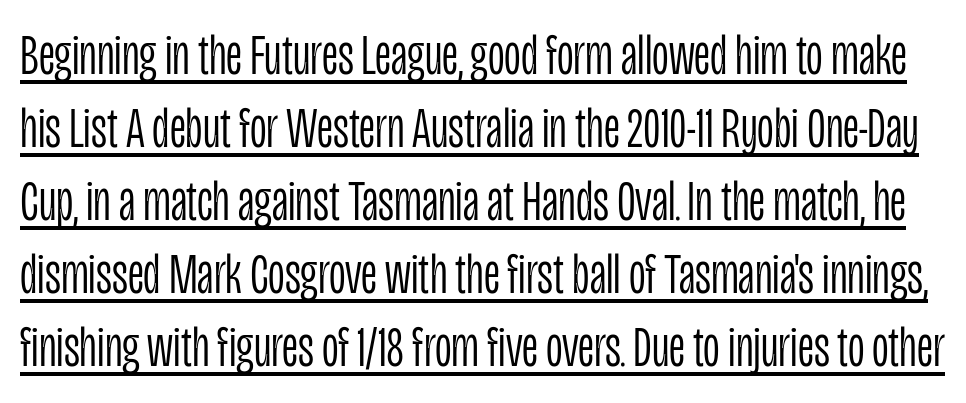
Q: Is the text bold? A: No.
Q: Is the text italic (slanted)? A: No, it is upright.
Q: Is the typeface a serif or a sans-serif typeface? A: Sans-serif.
Q: Is the text underlined? A: Yes.
Q: Is the spacing between letters normal or unusually wide? A: Normal.
Q: Is the spacing between lines tight, normal or loose? A: Normal.
Q: Width (condensed, normal, or wide)? A: Condensed.
Q: Stroke contrast? A: Low.
Q: x-height? A: Large.
Q: Monospaced? A: No.
